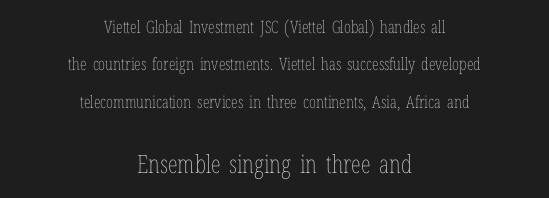
{"italic": "no", "bold": "no", "underline": "no", "align": "center", "line_spacing": "loose", "line_spacing_ratio": 2.2, "letter_spacing": "normal", "letter_spacing_em": 0.0, "larger_block": "second", "size_ratio": 1.47, "glyph_px": 25}
